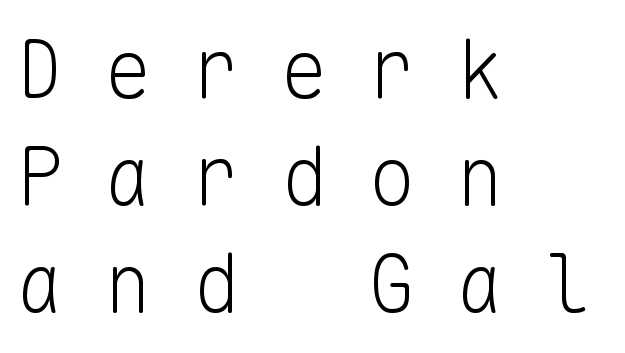
Q: Is the text bold? A: No.
Q: Is the text italic (slanted)? A: No, it is upright.
Q: Is the typeface a serif or a sans-serif typeface? A: Sans-serif.
Q: Is the text underlined? A: No.
Q: How is the paragraph aligned? A: Left-aligned.
Q: Is the spacing between letters normal or unusually wide? A: Unusually wide.
Q: Is the spacing between lines tight, normal or loose? A: Normal.
Q: Width (condensed, normal, or wide)? A: Normal.
Q: Stroke contrast? A: Low.
Q: x-height? A: Medium.
Q: Monospaced? A: Yes.
